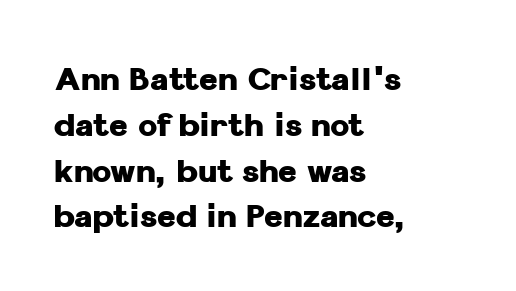
Q: Is the text bold? A: Yes.
Q: Is the text italic (slanted)? A: No, it is upright.
Q: Is the typeface a serif or a sans-serif typeface? A: Sans-serif.
Q: Is the text underlined? A: No.
Q: How is the paragraph aligned? A: Left-aligned.
Q: Is the spacing between letters normal or unusually wide? A: Normal.
Q: Is the spacing between lines tight, normal or loose? A: Normal.
Q: Width (condensed, normal, or wide)? A: Normal.
Q: Stroke contrast? A: Low.
Q: x-height? A: Medium.
Q: Monospaced? A: No.
